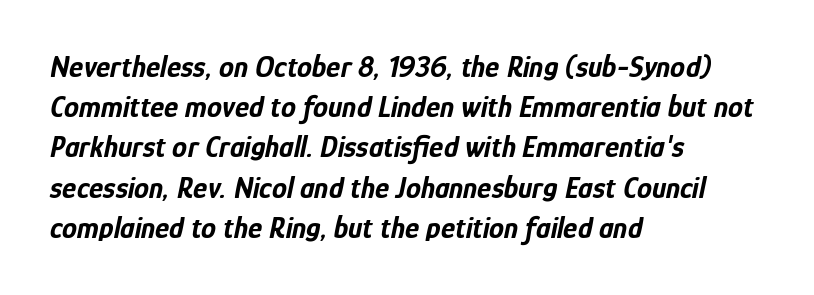
{"italic": "yes", "lean": "right", "slant_degrees": 12, "bold": "yes", "weight": "bold", "width": "condensed", "stroke_contrast": "low", "x_height": "medium", "monospaced": "no", "underline": "no", "align": "left", "line_spacing": "normal", "line_spacing_ratio": 1.34, "letter_spacing": "normal", "letter_spacing_em": 0.0, "glyph_px": 30}
